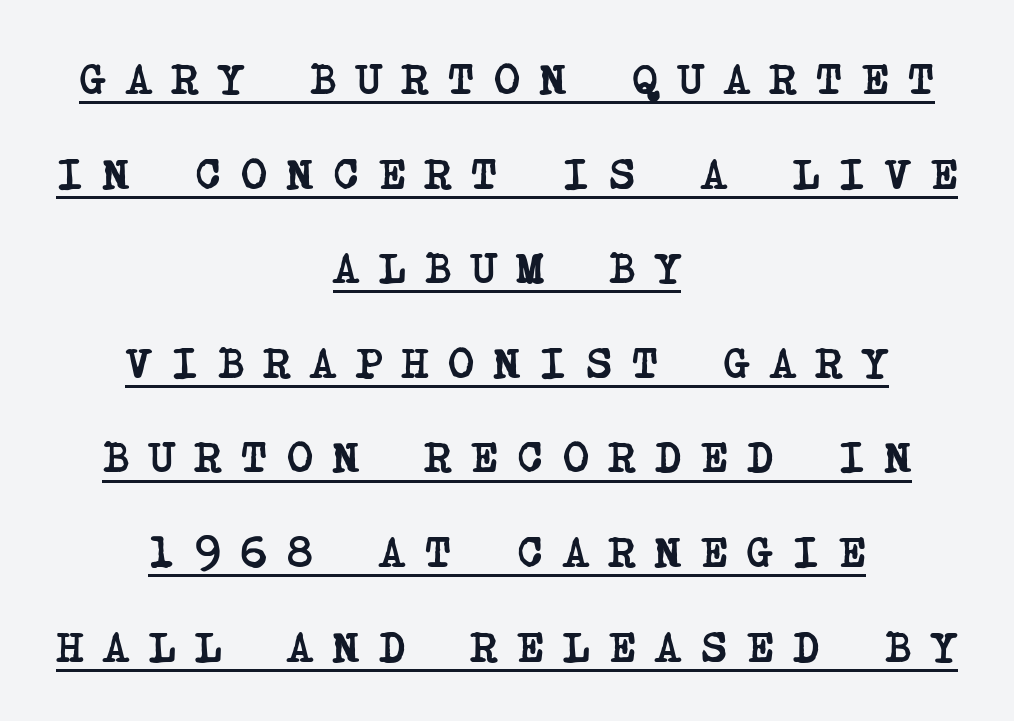
The image shows 44 px semibold, condensed serif type; set centered, loose line spacing (2.15x), unusually wide letter spacing (+0.46 em), underlined; low stroke contrast and a large x-height.
